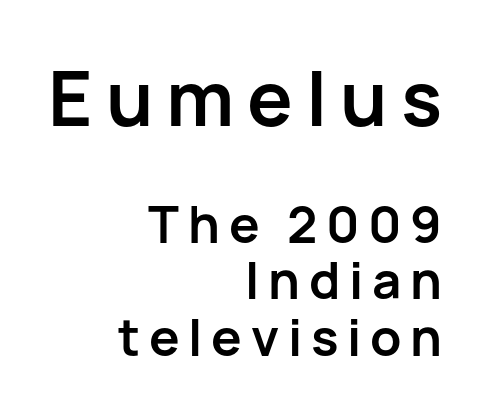
The strip under each line holds only bare page. Horizontal bands of white between lines are thin slivers. Horizontally, the lines are justified to the trailing edge only. You'd pick this weight for a headline — it's a proper bold.
